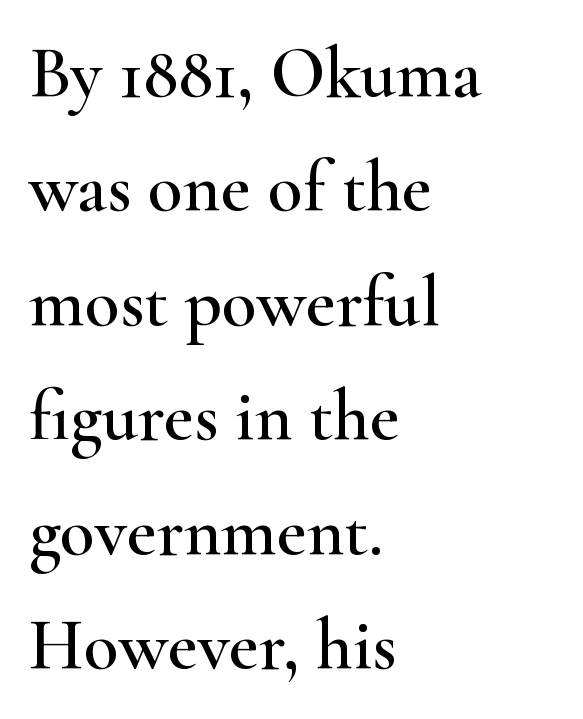
Alignment: flush left. The letters carry serifs — small finishing strokes at the ends of their stems. Unlike italic type, these characters show no tilt at all. The baseline area is clear. Look at the tracking — it's just the regular setting, nothing added.
